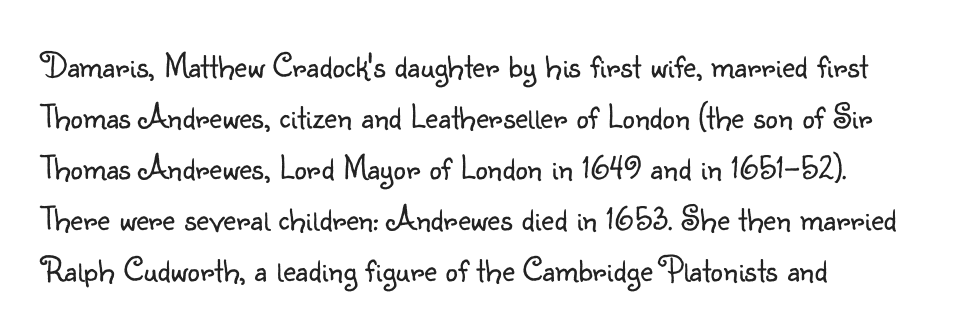
Each line starts at the same left margin while the right side varies. When letters stand straight like this, we call the style roman or upright. Letters have the restrained weight of plain body copy at most. Underlining? Definitely not there. What stands out about the letter spacing? Nothing — it is the standard amount. The rendering uses natural spacing where letterforms have individual widths.
